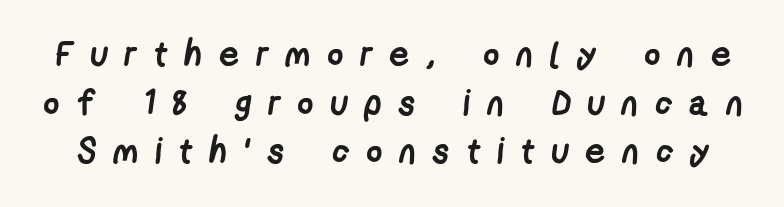
The image shows 35 px semibold, condensed sans-serif type; set normal line spacing (1.39x), unusually wide letter spacing (+0.48 em), not underlined; low stroke contrast and a medium x-height.
